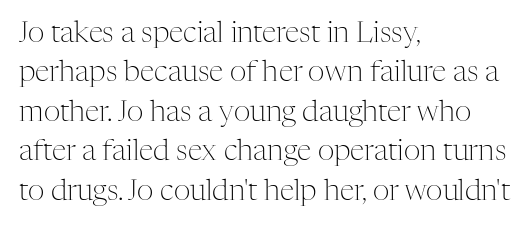
{"serif": "yes", "italic": "no", "bold": "no", "weight": "light", "width": "normal", "stroke_contrast": "medium", "x_height": "medium", "monospaced": "no", "underline": "no", "align": "left", "line_spacing": "normal", "line_spacing_ratio": 1.36, "letter_spacing": "normal", "letter_spacing_em": 0.0, "glyph_px": 29}
